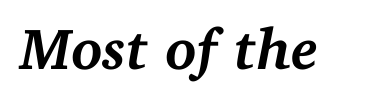
{"serif": "yes", "italic": "yes", "lean": "right", "slant_degrees": 11, "bold": "yes", "weight": "semibold", "width": "normal", "stroke_contrast": "medium", "x_height": "medium", "monospaced": "no", "underline": "no", "letter_spacing": "normal", "letter_spacing_em": 0.0, "glyph_px": 58}
